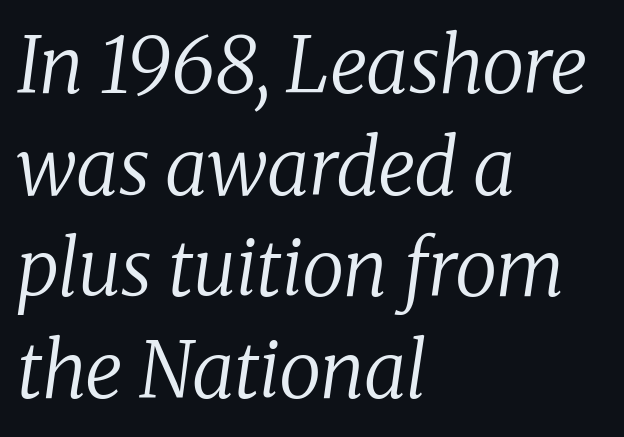
Q: Is the text bold? A: No.
Q: Is the text italic (slanted)? A: Yes, it leans right by about 8 degrees.
Q: Is the typeface a serif or a sans-serif typeface? A: Serif.
Q: Is the text underlined? A: No.
Q: How is the paragraph aligned? A: Left-aligned.
Q: Is the spacing between letters normal or unusually wide? A: Normal.
Q: Is the spacing between lines tight, normal or loose? A: Normal.
Q: Width (condensed, normal, or wide)? A: Normal.
Q: Stroke contrast? A: Low.
Q: x-height? A: Medium.
Q: Monospaced? A: No.
